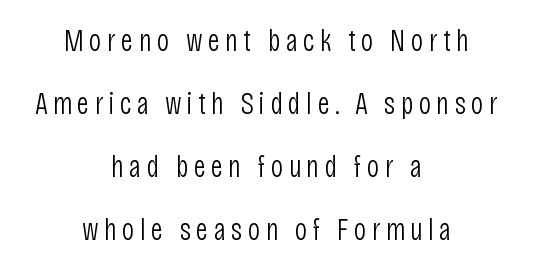
Honestly, the rows look like they've been pulled way apart. The string is rendered with underlining switched off. The lines are quadded center. Stems here are at most as thick as an everyday book face.
